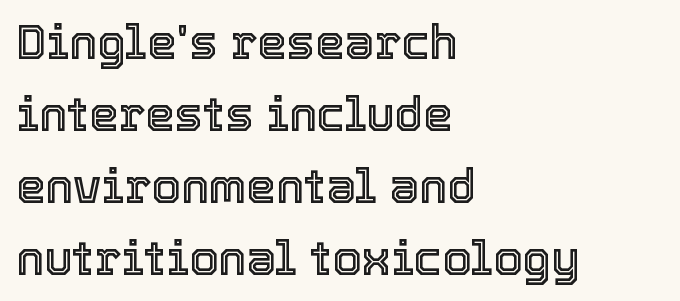
{"italic": "no", "width": "normal", "x_height": "medium", "monospaced": "no", "underline": "no", "align": "left", "line_spacing": "normal", "line_spacing_ratio": 1.53, "letter_spacing": "normal", "letter_spacing_em": 0.0, "glyph_px": 47}
